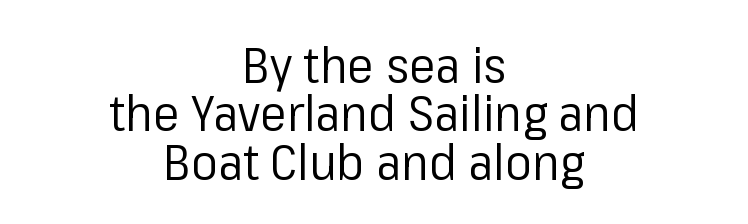
Underline: absent. The axis of the letterforms is exactly vertical. Leading is clearly below the norm, producing a dense column. Alignment: centered.
